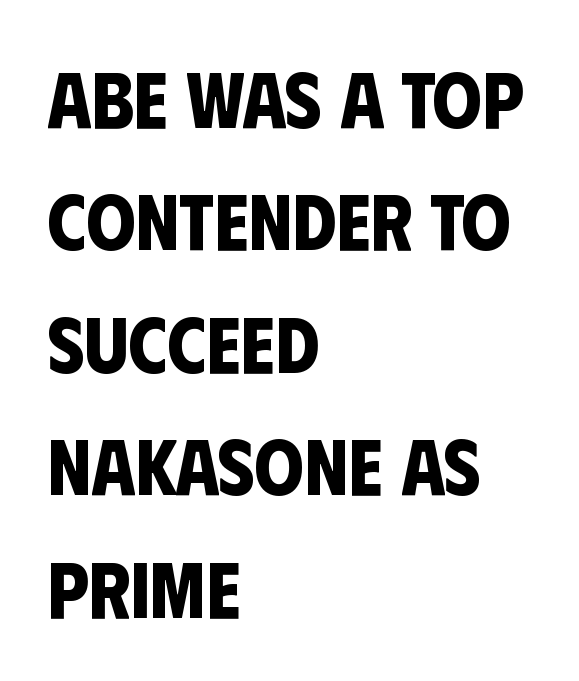
Q: Is the text bold? A: Yes.
Q: Is the typeface a serif or a sans-serif typeface? A: Sans-serif.
Q: Is the text underlined? A: No.
Q: How is the paragraph aligned? A: Left-aligned.
Q: Is the spacing between letters normal or unusually wide? A: Normal.
Q: Is the spacing between lines tight, normal or loose? A: Normal.
Q: Width (condensed, normal, or wide)? A: Condensed.
Q: Stroke contrast? A: Low.
Q: x-height? A: Large.
Q: Monospaced? A: No.
